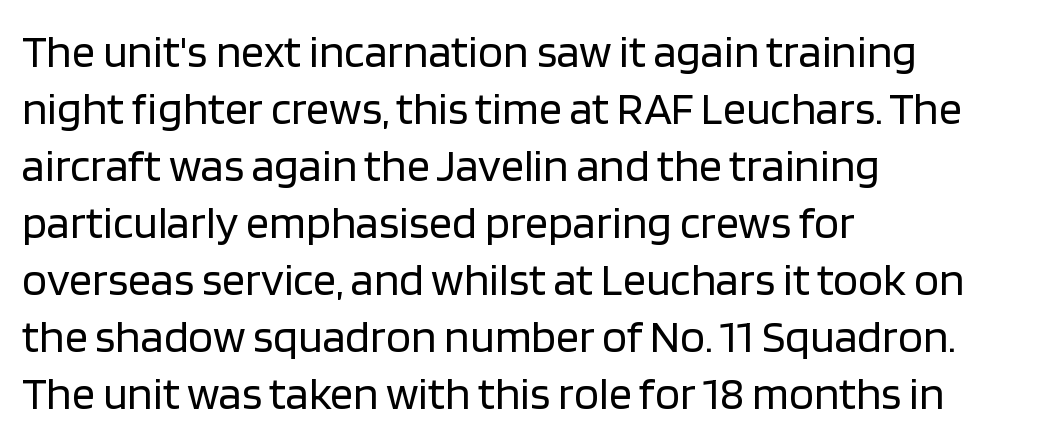
Q: Is the text bold? A: No.
Q: Is the text italic (slanted)? A: No, it is upright.
Q: Is the typeface a serif or a sans-serif typeface? A: Sans-serif.
Q: Is the text underlined? A: No.
Q: How is the paragraph aligned? A: Left-aligned.
Q: Is the spacing between letters normal or unusually wide? A: Normal.
Q: Width (condensed, normal, or wide)? A: Normal.
Q: Stroke contrast? A: Low.
Q: x-height? A: Large.
Q: Monospaced? A: No.
